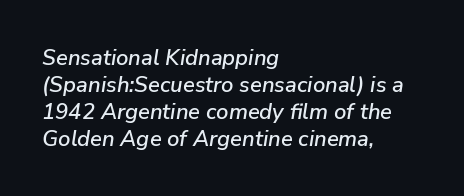
The image shows 22 px text type, italic (leaning right); set left-aligned, line spacing 1.22x, normal letter spacing, not underlined.
